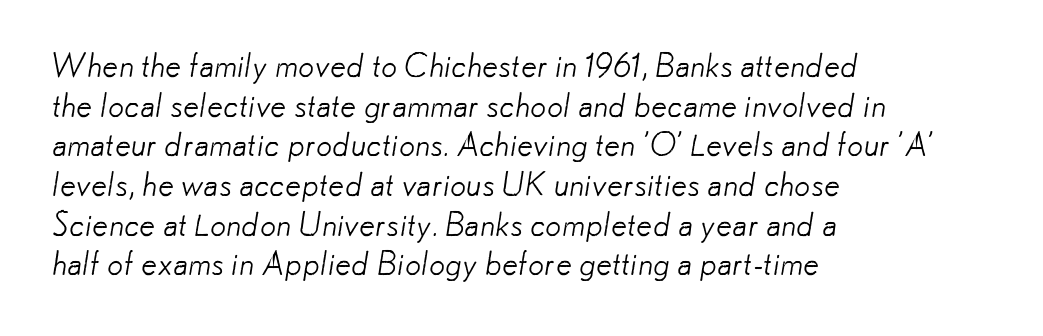
Q: Is the text bold? A: No.
Q: Is the typeface a serif or a sans-serif typeface? A: Sans-serif.
Q: Is the text underlined? A: No.
Q: How is the paragraph aligned? A: Left-aligned.
Q: Is the spacing between letters normal or unusually wide? A: Normal.
Q: Width (condensed, normal, or wide)? A: Normal.
Q: Stroke contrast? A: Low.
Q: x-height? A: Small.
Q: Monospaced? A: No.
